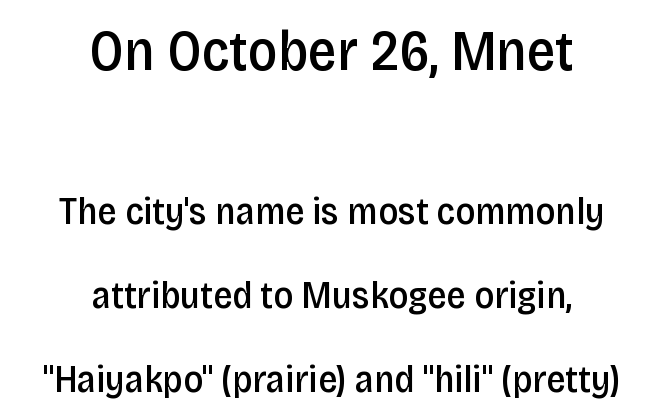
{"serif": "no", "italic": "no", "bold": "semi", "weight": "semibold", "width": "condensed", "stroke_contrast": "low", "x_height": "large", "monospaced": "no", "underline": "no", "align": "center", "line_spacing": "loose", "line_spacing_ratio": 2.21, "letter_spacing": "normal", "letter_spacing_em": 0.0, "larger_block": "first", "size_ratio": 1.5, "glyph_px": 57}
